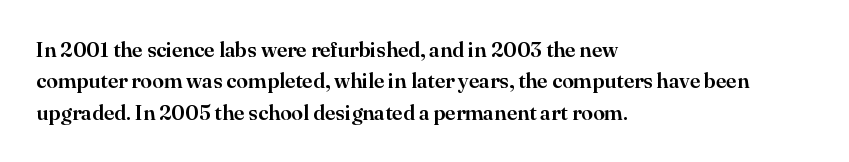
The image shows 21 px text type, upright; set left-aligned, normal line spacing (1.5x), normal letter spacing, not underlined.
